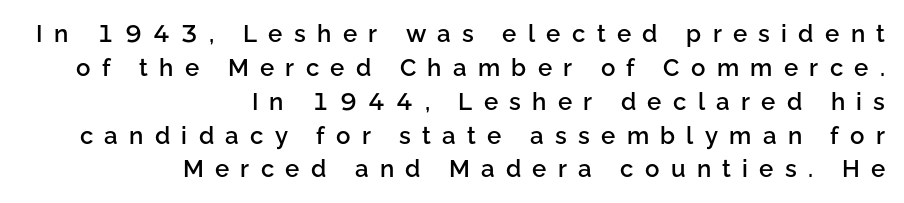
{"italic": "no", "bold": "semi", "underline": "no", "align": "right", "line_spacing": "normal", "line_spacing_ratio": 1.41, "letter_spacing": "wide", "letter_spacing_em": 0.47, "glyph_px": 24}
